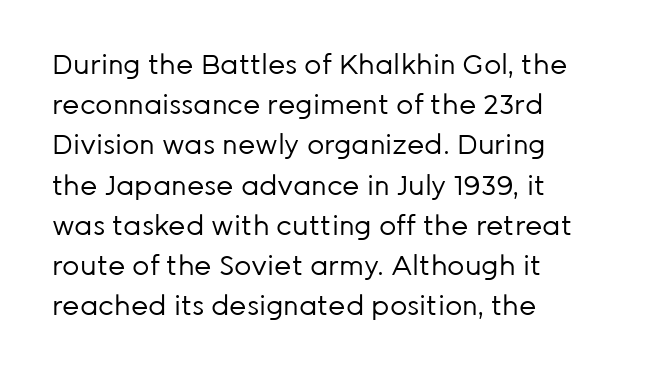
{"italic": "no", "bold": "no", "underline": "no", "align": "left", "line_spacing": "normal", "line_spacing_ratio": 1.49, "letter_spacing": "normal", "letter_spacing_em": 0.0, "glyph_px": 27}
